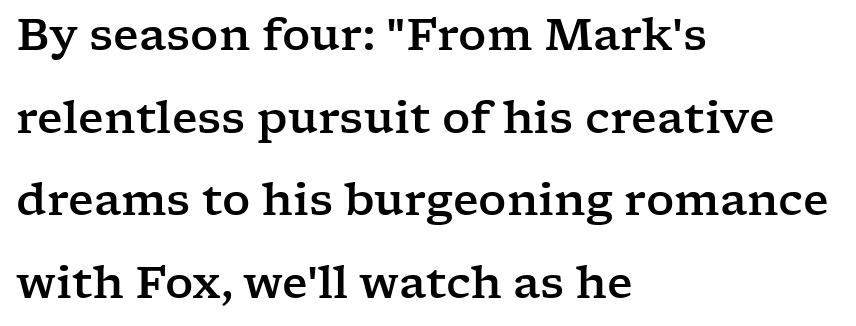
Only glyphs here, with clear space below each row. The text was rendered using a seriffed face with decorative stroke endings. Vertical strokes here are truly vertical. Compared with typical body copy, the letter spacing here is the same. Here the designer chose a conventional face with non-uniform glyph widths. The rag falls on the right side of this text block.
